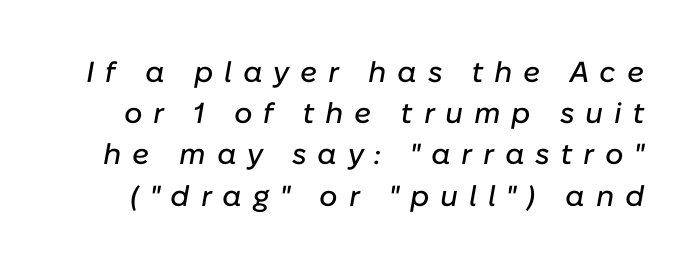
Q: Is the text italic (slanted)? A: Yes, it leans right by about 10 degrees.
Q: Is the text underlined? A: No.
Q: Is the spacing between letters normal or unusually wide? A: Unusually wide.
Q: Is the spacing between lines tight, normal or loose? A: Normal.
Q: Width (condensed, normal, or wide)? A: Normal.
Q: Stroke contrast? A: Low.
Q: x-height? A: Medium.
Q: Monospaced? A: No.
